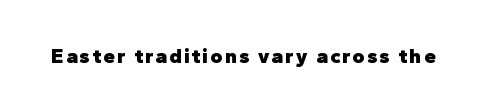
Q: Is the text bold? A: Yes.
Q: Is the text italic (slanted)? A: No, it is upright.
Q: Is the text underlined? A: No.
